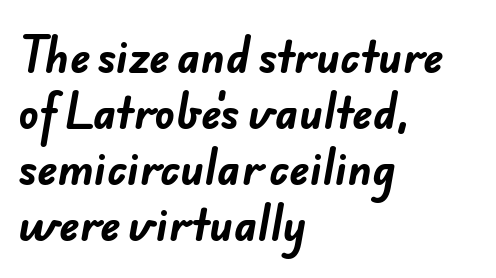
Q: Is the text bold? A: Yes.
Q: Is the typeface a serif or a sans-serif typeface? A: Sans-serif.
Q: Is the text underlined? A: No.
Q: How is the paragraph aligned? A: Left-aligned.
Q: Is the spacing between letters normal or unusually wide? A: Normal.
Q: Is the spacing between lines tight, normal or loose? A: Normal.
Q: Width (condensed, normal, or wide)? A: Normal.
Q: Stroke contrast? A: Low.
Q: x-height? A: Small.
Q: Monospaced? A: No.
